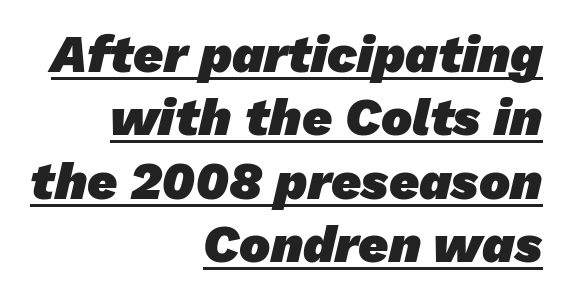
Q: Is the text bold? A: Yes.
Q: Is the typeface a serif or a sans-serif typeface? A: Sans-serif.
Q: Is the text underlined? A: Yes.
Q: How is the paragraph aligned? A: Right-aligned.
Q: Is the spacing between letters normal or unusually wide? A: Normal.
Q: Width (condensed, normal, or wide)? A: Normal.
Q: Stroke contrast? A: Low.
Q: x-height? A: Medium.
Q: Monospaced? A: No.
